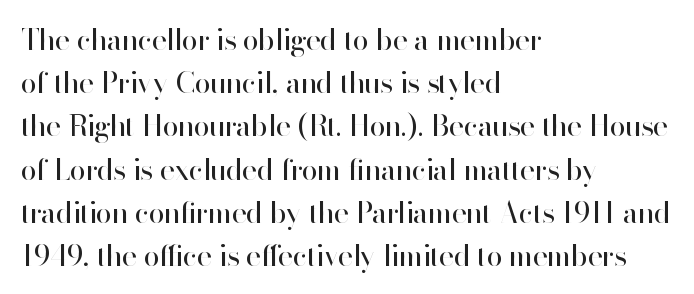
The image shows 29 px regular-weight sans-serif type, upright; set left-aligned, normal line spacing (1.49x), normal letter spacing, not underlined; high stroke contrast and a small x-height.
